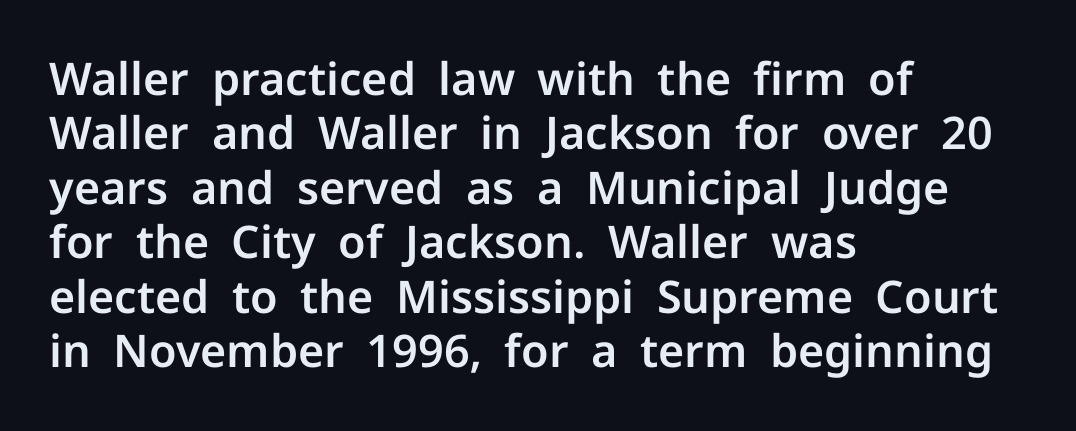
Q: Is the text italic (slanted)? A: No, it is upright.
Q: Is the typeface a serif or a sans-serif typeface? A: Sans-serif.
Q: Is the text underlined? A: No.
Q: How is the paragraph aligned? A: Left-aligned.
Q: Is the spacing between letters normal or unusually wide? A: Normal.
Q: Width (condensed, normal, or wide)? A: Normal.
Q: Stroke contrast? A: Low.
Q: x-height? A: Medium.
Q: Monospaced? A: No.
